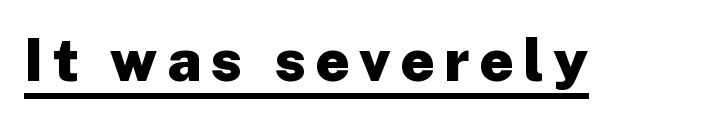
{"serif": "no", "italic": "no", "bold": "yes", "weight": "heavy", "width": "normal", "stroke_contrast": "low", "x_height": "medium", "monospaced": "no", "underline": "yes", "glyph_px": 59}
